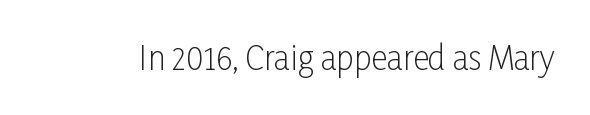
Descender tails drop into unmarked territory. Font category for this specimen: sans-serif. If you drew a line through each stem, it would be perfectly vertical. Nothing unusual about the tracking: characters are spaced as the font intends.
